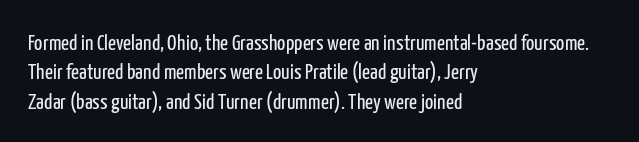
Q: Is the text bold? A: No.
Q: Is the text italic (slanted)? A: No, it is upright.
Q: Is the text underlined? A: No.
Q: How is the paragraph aligned? A: Left-aligned.
Q: Is the spacing between letters normal or unusually wide? A: Normal.
Q: Is the spacing between lines tight, normal or loose? A: Normal.
